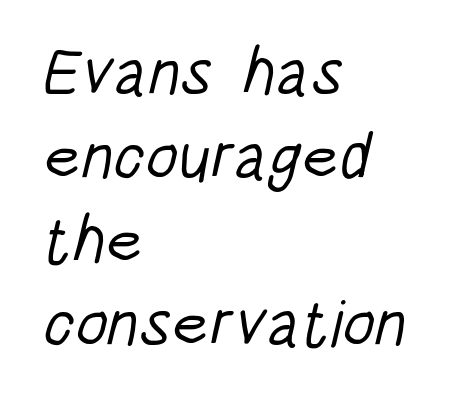
The image shows 66 px light, condensed sans-serif type; set left-aligned, normal line spacing (1.27x), normal letter spacing, not underlined; low stroke contrast and a large x-height.
